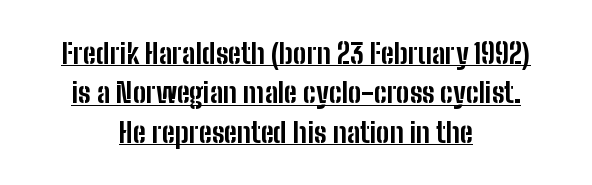
The image shows 28 px bold, condensed sans-serif type, upright; set centered, normal line spacing (1.41x), normal letter spacing, underlined; low stroke contrast and a medium x-height.
